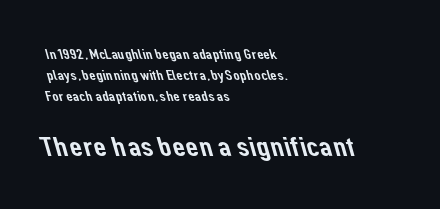
The image shows 28 px sans-serif type; set left-aligned, normal line spacing (1.51x), normal letter spacing, not underlined; the second (bottom) block is 2.0x larger; low stroke contrast and a medium x-height.
